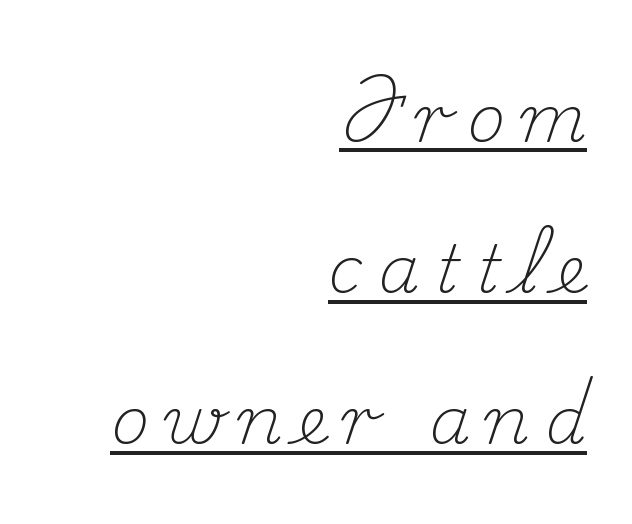
{"serif": "yes", "bold": "no", "weight": "light", "width": "normal", "stroke_contrast": "medium", "x_height": "small", "monospaced": "no", "underline": "yes", "align": "right", "line_spacing": "loose", "line_spacing_ratio": 2.29, "letter_spacing": "wide", "letter_spacing_em": 0.23, "glyph_px": 66}
